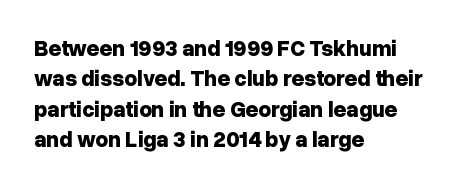
{"italic": "no", "bold": "yes", "underline": "no", "align": "left", "line_spacing": "normal", "line_spacing_ratio": 1.38, "letter_spacing": "normal", "letter_spacing_em": 0.0, "glyph_px": 22}
